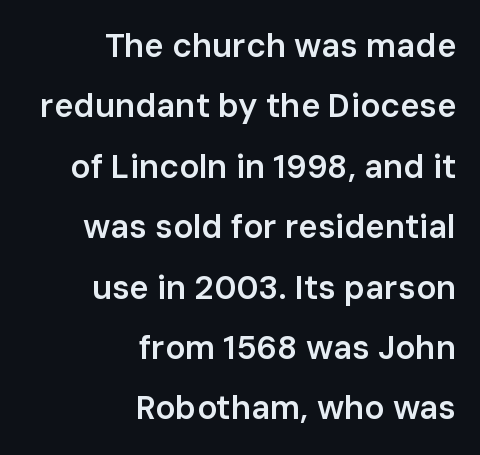
{"serif": "no", "italic": "no", "bold": "semi", "weight": "semibold", "width": "normal", "stroke_contrast": "low", "x_height": "medium", "monospaced": "no", "underline": "no", "align": "right", "line_spacing_ratio": 1.83, "letter_spacing": "normal", "letter_spacing_em": 0.0, "glyph_px": 33}
